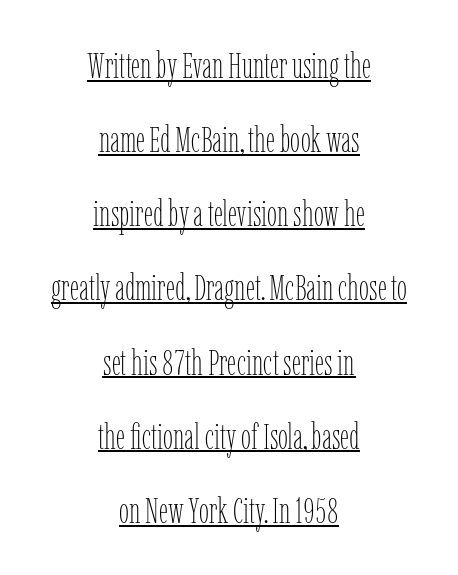
Q: Is the text bold? A: No.
Q: Is the text italic (slanted)? A: No, it is upright.
Q: Is the text underlined? A: Yes.
Q: How is the paragraph aligned? A: Centered.
Q: Is the spacing between letters normal or unusually wide? A: Normal.
Q: Is the spacing between lines tight, normal or loose? A: Loose.
Q: Width (condensed, normal, or wide)? A: Condensed.
Q: Stroke contrast? A: Low.
Q: x-height? A: Medium.
Q: Monospaced? A: No.
